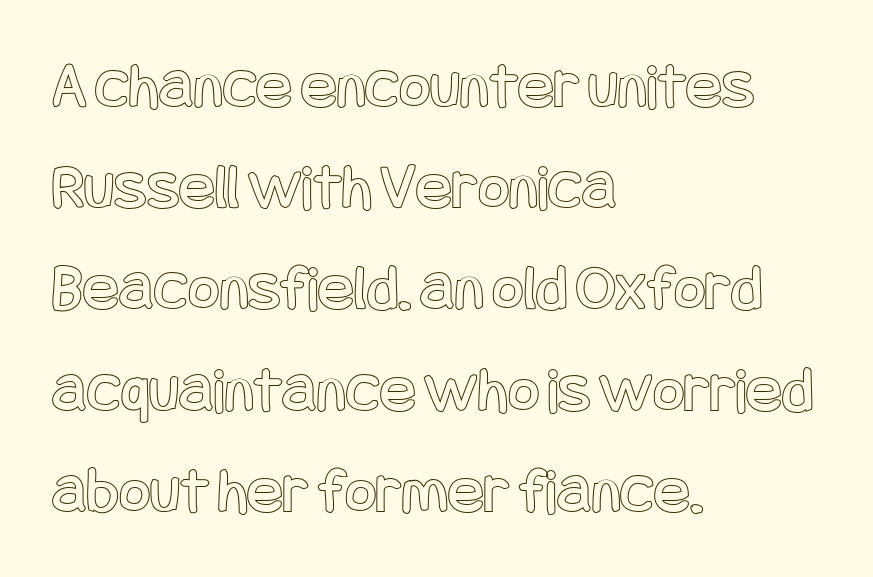
Is there any slant? The stems are plumb. The passage shown is not underscored anywhere. The typesetter chose a ragged-right arrangement here. This rendering leaves character spacing at its baseline value. The line-height multiplier appears to be the usual default.
